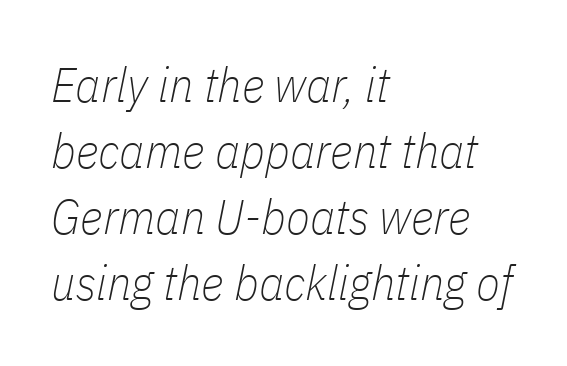
The image shows 49 px thin, condensed type, italic (leaning right); set left-aligned, normal line spacing (1.35x), normal letter spacing, not underlined; low stroke contrast and a medium x-height.
